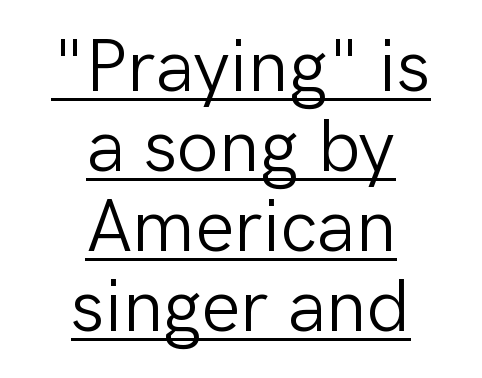
The image shows 74 px light sans-serif type, upright; set centered, tight line spacing (1.08x), normal letter spacing, underlined; low stroke contrast and a medium x-height.
